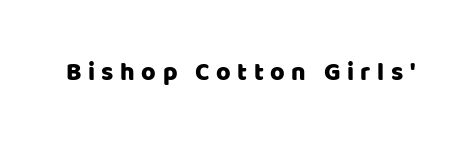
{"italic": "no", "underline": "no", "letter_spacing": "wide", "letter_spacing_em": 0.26, "glyph_px": 25}
